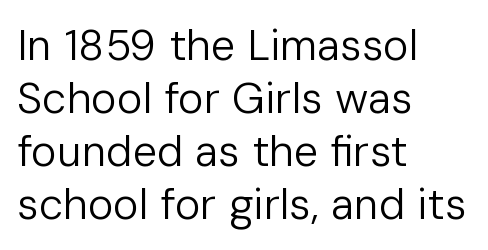
Is the type heavy? It reads as light-to-regular instead. A typesetter would call this proportional, since set widths differ per character. The rendering anchors every line to the left-hand side. Does the lettering tilt? It doesn't — this is upright.
